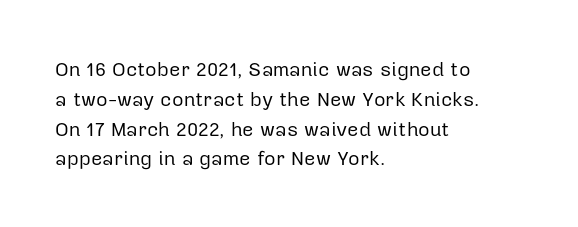
Q: Is the text bold? A: No.
Q: Is the text italic (slanted)? A: No, it is upright.
Q: Is the text underlined? A: No.
Q: How is the paragraph aligned? A: Left-aligned.
Q: Is the spacing between letters normal or unusually wide? A: Normal.
Q: Is the spacing between lines tight, normal or loose? A: Normal.
